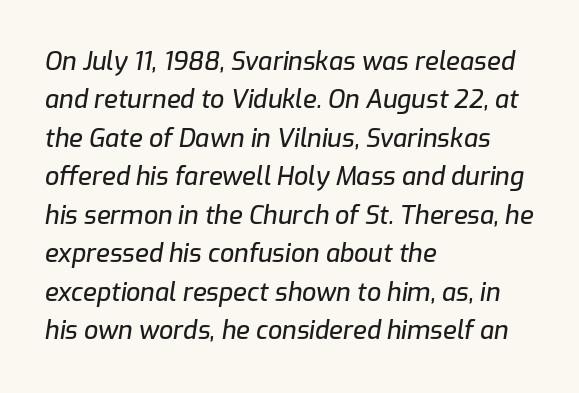
Rule under the text: the space is simply empty. The passage shown has conventional tracking throughout. Left-aligned paragraph, ragged on the right. Horizontal bands of white between lines are of average thickness. If you drew a line through each stem, it would be angled.
